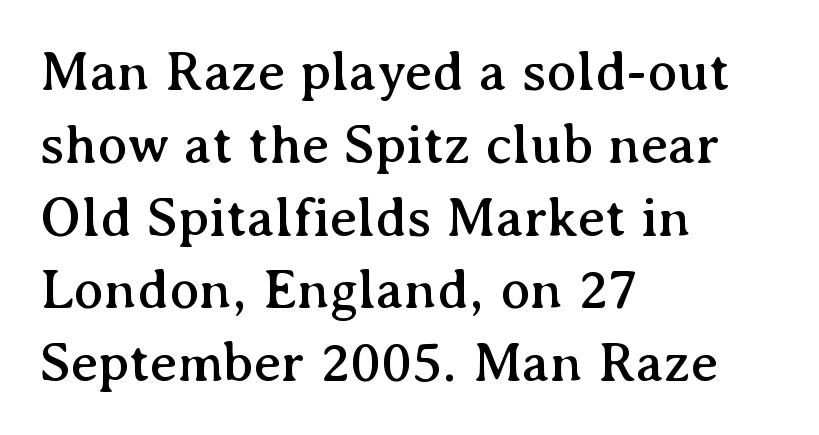
{"serif": "yes", "italic": "no", "width": "normal", "stroke_contrast": "medium", "x_height": "medium", "monospaced": "no", "underline": "no", "align": "left", "line_spacing": "normal", "line_spacing_ratio": 1.3, "letter_spacing": "normal", "letter_spacing_em": 0.0, "glyph_px": 56}
